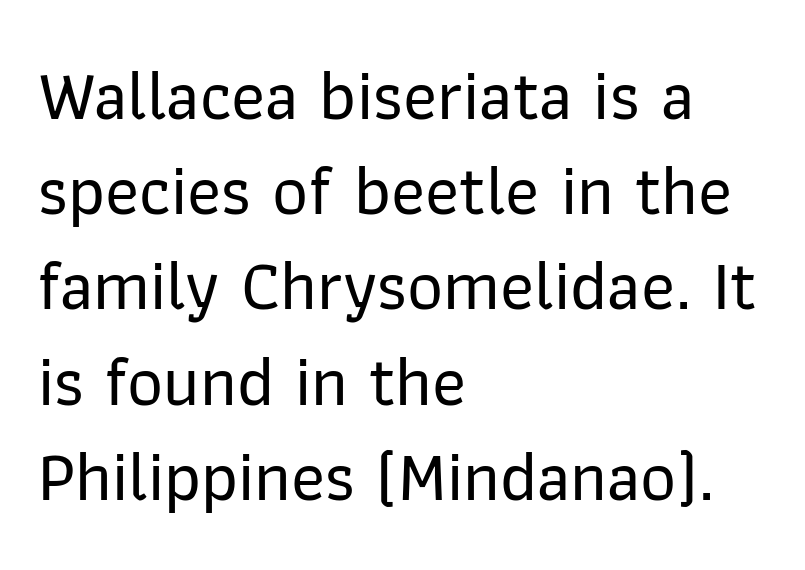
The image shows 70 px sans-serif type, upright; set left-aligned, normal line spacing (1.36x), normal letter spacing, not underlined; low stroke contrast and a medium x-height.
